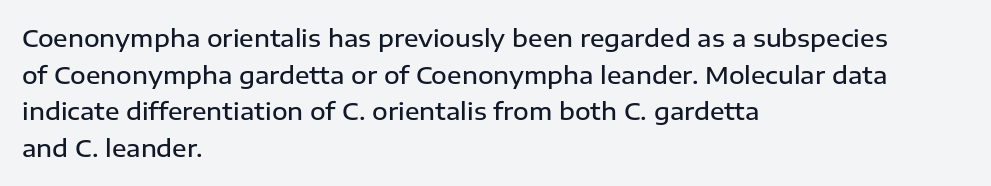
If you drew a line through each stem, it would be perfectly vertical. Each line starts at the same left margin while the right side varies. The string is rendered with underlining switched off. In terms of weight, the rendering is demibold, just under bold.
